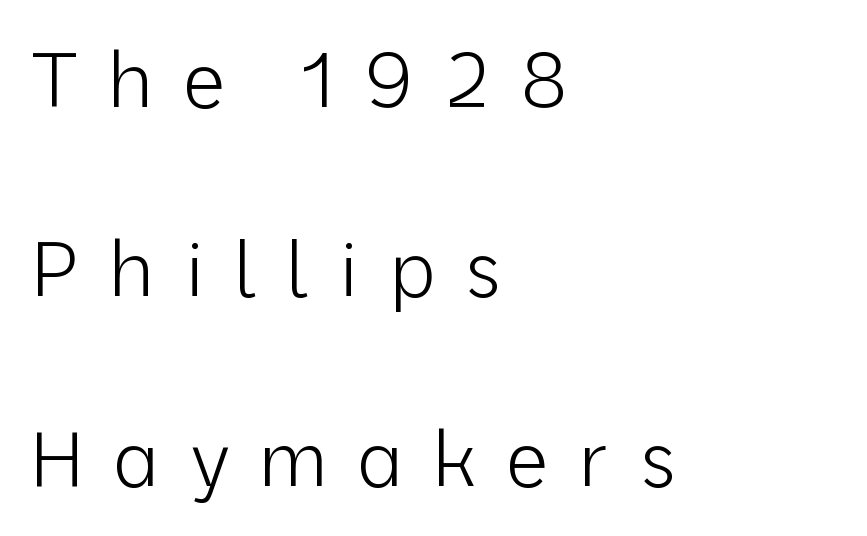
{"serif": "no", "italic": "no", "bold": "no", "weight": "light", "width": "normal", "stroke_contrast": "low", "x_height": "medium", "monospaced": "no", "underline": "no", "align": "left", "line_spacing": "loose", "line_spacing_ratio": 2.46, "letter_spacing": "wide", "letter_spacing_em": 0.38, "glyph_px": 77}
